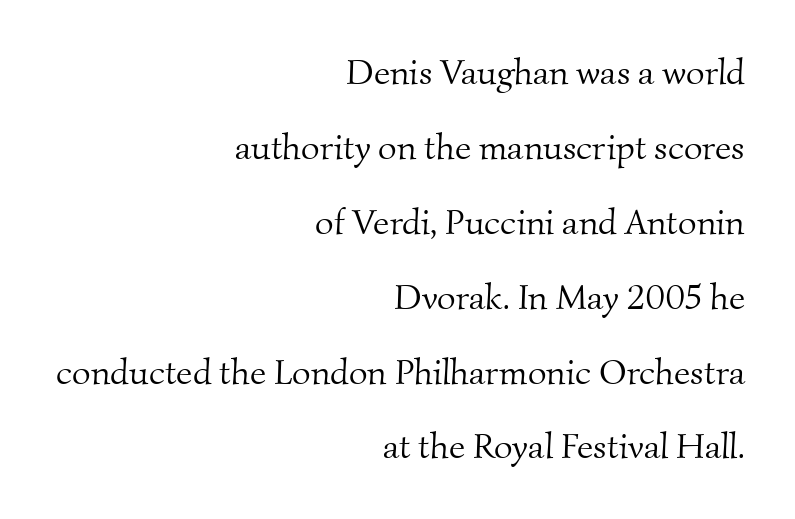
The line texture is even and compact thanks to regular tracking. These lines are rendered in a variable-pitch font. The rendering shows small feet on the letterforms — a serif design. These lines are set flush right with a ragged left edge. Quick note: interline space is abundant. The strokes are not fattened; the text isn't bold.
